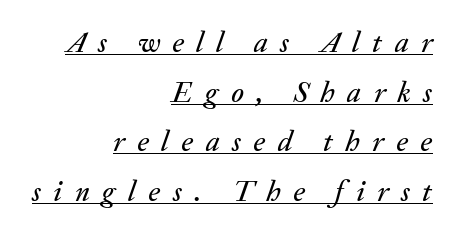
Underlined type. The horizontal fit of the characters is loose and conspicuously gappy. If you drew a line through each stem, it would be angled. Spacing verdict: proportional, widths tailored to each character.
